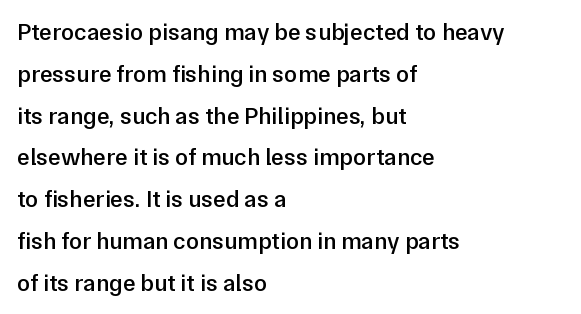
Decoration check: the copy has no underline. This rendering uses left alignment, leaving the right contour irregular. Is the type bold? Partly — it's a semibold, heavier than regular but not fully bold. The letters stand upright; this is a roman face. The face used here is rendered with its standard letterfit.
